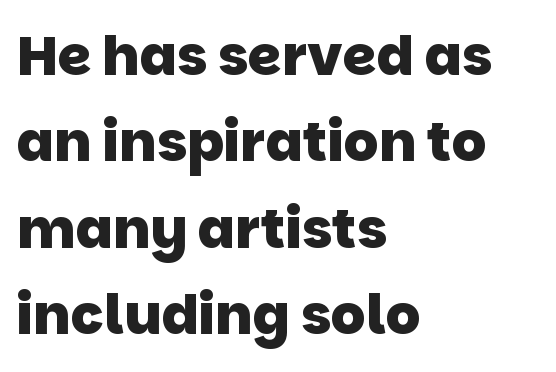
The image shows 55 px heavy sans-serif type; set left-aligned, normal line spacing (1.57x), normal letter spacing, not underlined; low stroke contrast and a large x-height.
